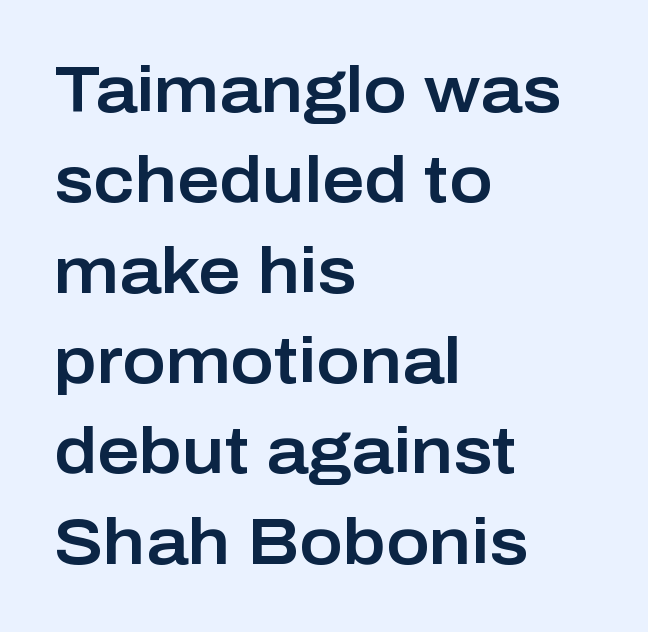
The image shows 65 px sans-serif type, upright; set left-aligned, normal line spacing (1.39x), normal letter spacing, not underlined; low stroke contrast and a medium x-height.
